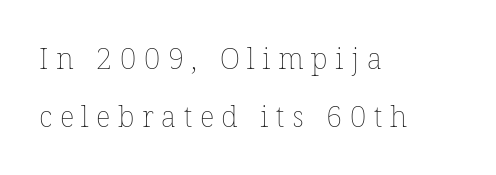
The passage shown stacks its lines with a broad gap. This sample has the flowing, uneven cadence of proportional lettering. Is this a heavy cut? Hardly; it is regular or lighter. Typeset ragged right — the left edge is the straight one.
